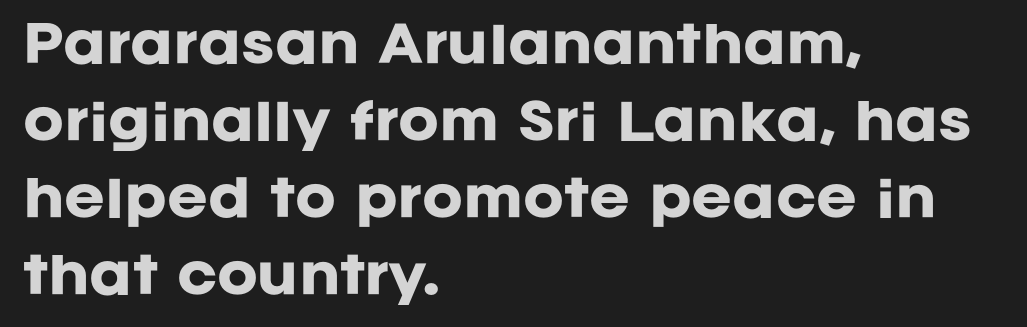
Q: Is the text bold? A: Yes.
Q: Is the text italic (slanted)? A: No, it is upright.
Q: Is the typeface a serif or a sans-serif typeface? A: Sans-serif.
Q: Is the text underlined? A: No.
Q: How is the paragraph aligned? A: Left-aligned.
Q: Is the spacing between letters normal or unusually wide? A: Normal.
Q: Is the spacing between lines tight, normal or loose? A: Normal.
Q: Width (condensed, normal, or wide)? A: Normal.
Q: Stroke contrast? A: Low.
Q: x-height? A: Large.
Q: Monospaced? A: No.
